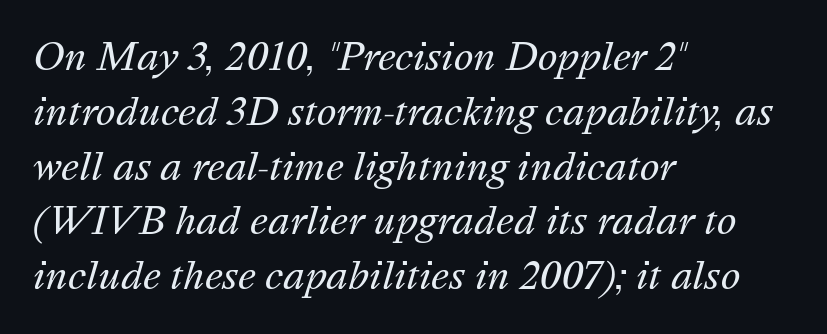
Q: Is the text bold? A: No.
Q: Is the text italic (slanted)? A: Yes, it leans right by about 16 degrees.
Q: Is the text underlined? A: No.
Q: How is the paragraph aligned? A: Left-aligned.
Q: Is the spacing between letters normal or unusually wide? A: Normal.
Q: Is the spacing between lines tight, normal or loose? A: Normal.
Q: Width (condensed, normal, or wide)? A: Normal.
Q: Stroke contrast? A: Medium.
Q: x-height? A: Medium.
Q: Monospaced? A: No.
